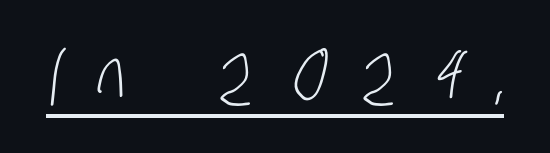
Bold? No — there's no thickening of the strokes. Regarding serifs, this sample does without them. Each line of the rendering has a horizontal stroke beneath the glyphs. You could only call the tracking loose — the letters float apart. These lines are rendered in a variable-pitch font.
